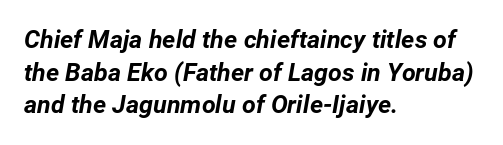
The font's italic variant was chosen for this text. Caption: multi-line text, flush left, ragged right. Words appear dense and cohesive because spacing is normal. Only glyphs here, with clear space below each row.
